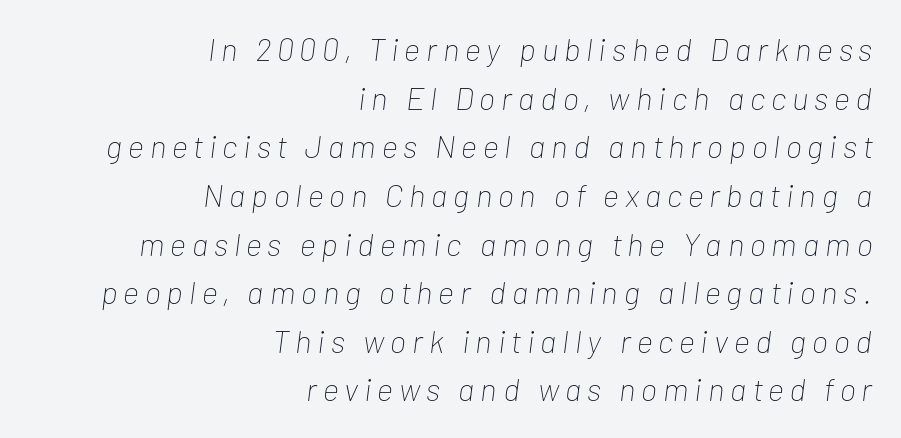
The image shows 32 px thin, condensed type, italic (leaning right); set right-aligned, normal line spacing (1.52x), not underlined; low stroke contrast and a medium x-height.
